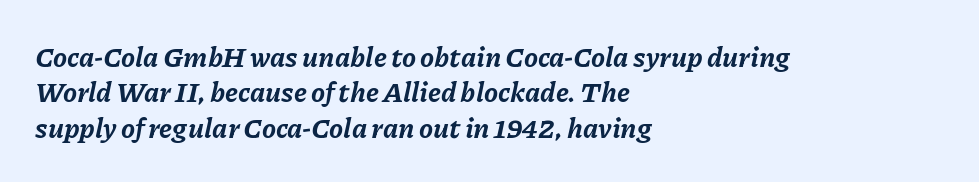
The image shows 28 px bold type, italic (leaning right); set left-aligned, normal line spacing (1.26x), normal letter spacing, not underlined; low stroke contrast and a medium x-height.
